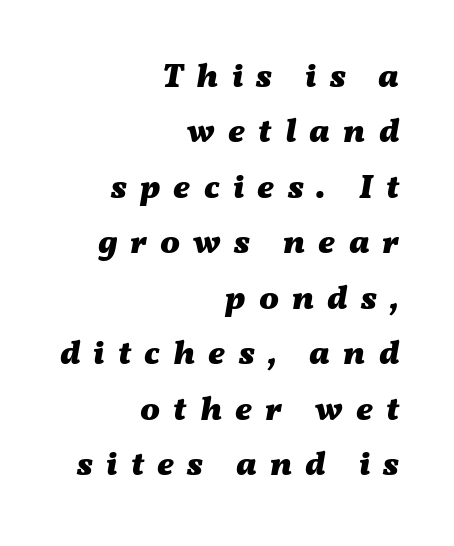
The image shows 33 px heavy, wide type, italic (leaning right); set right-aligned, normal line spacing (1.68x), unusually wide letter spacing (+0.4 em), not underlined; medium stroke contrast and a medium x-height.
